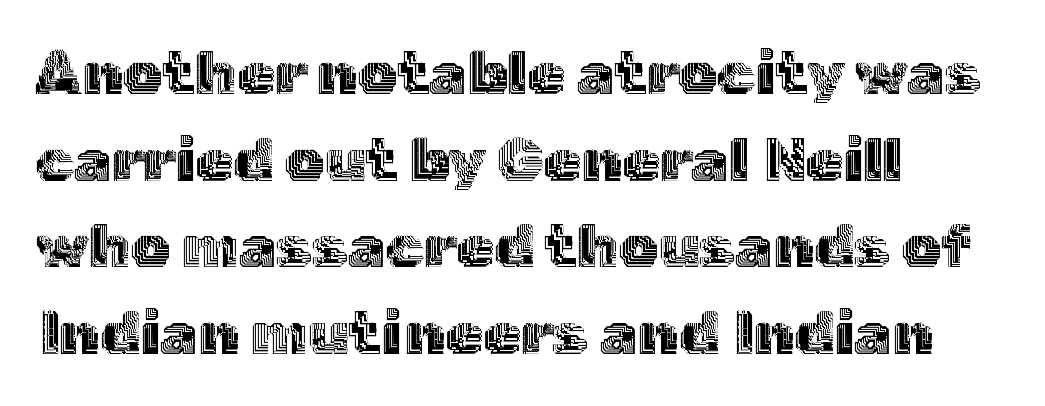
Q: Is the text italic (slanted)? A: No, it is upright.
Q: Is the text underlined? A: No.
Q: How is the paragraph aligned? A: Left-aligned.
Q: Is the spacing between letters normal or unusually wide? A: Normal.
Q: Is the spacing between lines tight, normal or loose? A: Normal.
Q: Width (condensed, normal, or wide)? A: Normal.
Q: x-height? A: Medium.
Q: Monospaced? A: No.
